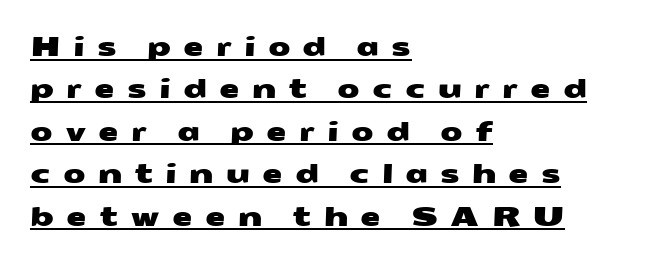
{"underline": "yes", "align": "left", "line_spacing": "normal", "line_spacing_ratio": 1.63, "letter_spacing": "wide", "letter_spacing_em": 0.46, "glyph_px": 26}
